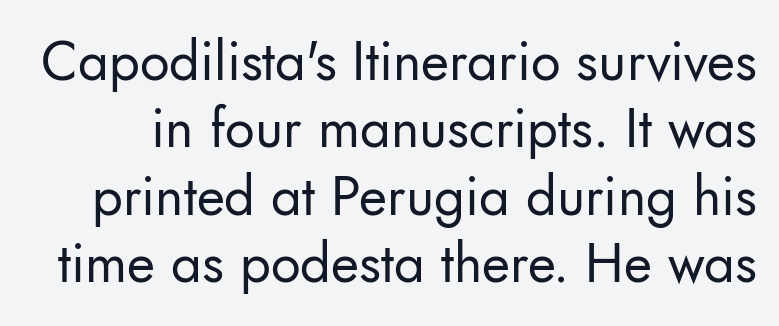
Q: Is the text bold? A: No.
Q: Is the text italic (slanted)? A: No, it is upright.
Q: Is the typeface a serif or a sans-serif typeface? A: Sans-serif.
Q: Is the text underlined? A: No.
Q: Is the spacing between letters normal or unusually wide? A: Normal.
Q: Is the spacing between lines tight, normal or loose? A: Normal.
Q: Width (condensed, normal, or wide)? A: Normal.
Q: Stroke contrast? A: Low.
Q: x-height? A: Small.
Q: Monospaced? A: No.
